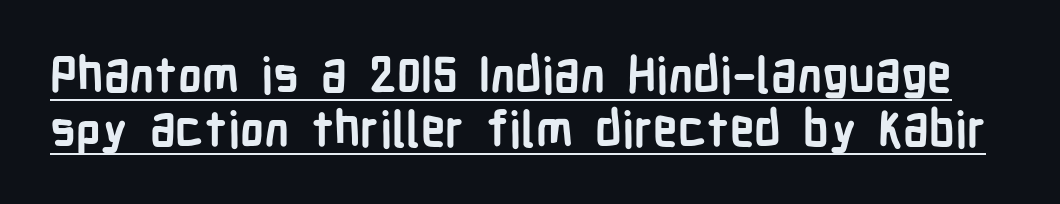
The axis of the letterforms is exactly vertical. Every word sits above its own underline. Characters follow at the spacing the type designer built in. These lines are composed in type without serifs. The lines are packed closely together with very little leading.
